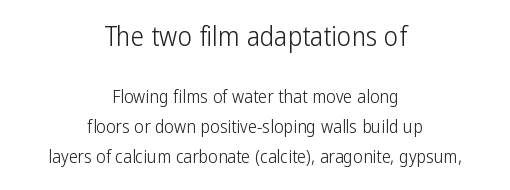
Q: Is the text bold? A: No.
Q: Is the text italic (slanted)? A: No, it is upright.
Q: Is the text underlined? A: No.
Q: How is the paragraph aligned? A: Centered.
Q: Is the spacing between letters normal or unusually wide? A: Normal.
Q: Is the spacing between lines tight, normal or loose? A: Normal.
Q: Which block of text is set in a larger size, the first (top) or the second (bottom)? A: The first (top) one.
